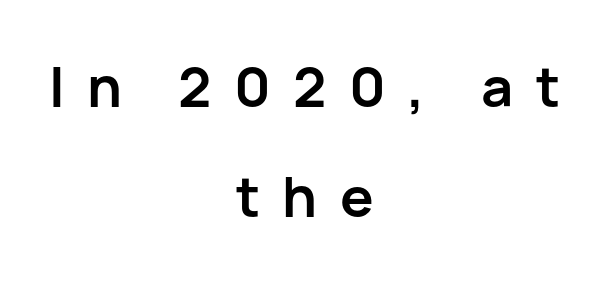
The face used here is proportionally spaced, like ordinary book or web type. The zone under the glyphs is completely vacant. The typeface chosen for these lines omits serifs. Pretty heavy lettering here — definitely bold. The leading is generous, giving the passage an open texture. The letterforms stand isolated, each surrounded by extra space.
